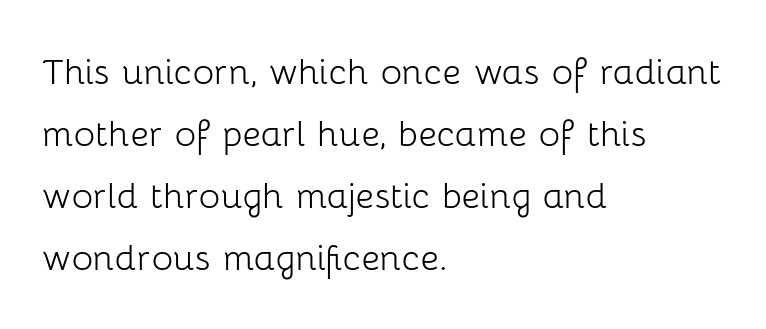
Q: Is the text bold? A: No.
Q: Is the text italic (slanted)? A: No, it is upright.
Q: Is the typeface a serif or a sans-serif typeface? A: Sans-serif.
Q: Is the text underlined? A: No.
Q: How is the paragraph aligned? A: Left-aligned.
Q: Is the spacing between letters normal or unusually wide? A: Normal.
Q: Is the spacing between lines tight, normal or loose? A: Normal.
Q: Width (condensed, normal, or wide)? A: Normal.
Q: Stroke contrast? A: Low.
Q: x-height? A: Medium.
Q: Monospaced? A: No.
